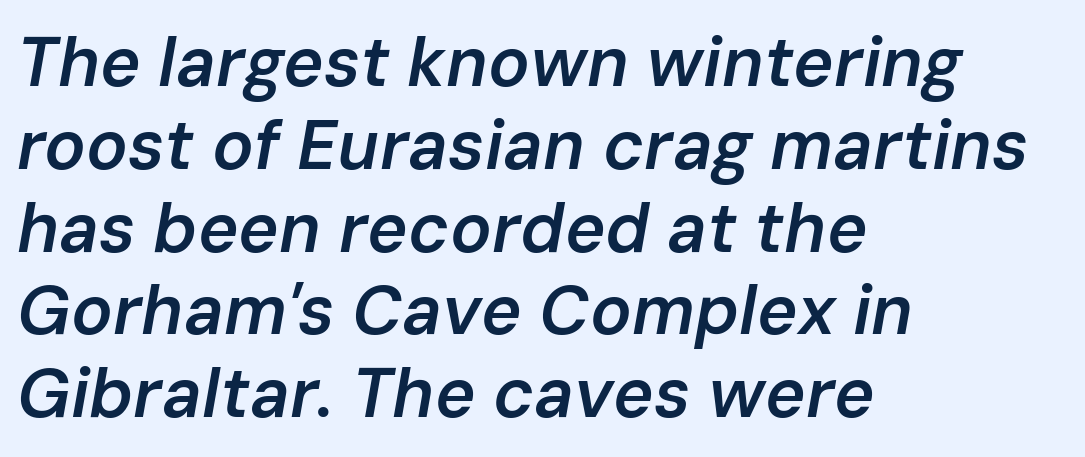
{"italic": "yes", "lean": "right", "slant_degrees": 10, "bold": "semi", "weight": "semibold", "width": "normal", "stroke_contrast": "low", "x_height": "medium", "monospaced": "no", "underline": "no", "align": "left", "line_spacing_ratio": 1.2, "letter_spacing": "normal", "letter_spacing_em": 0.0, "glyph_px": 69}
